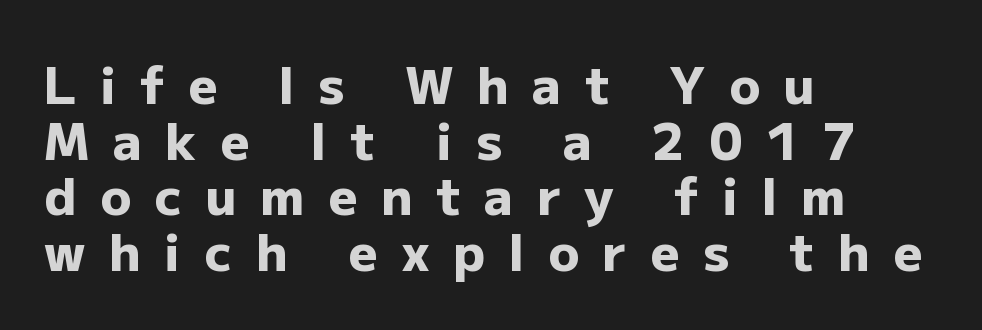
Q: Is the text bold? A: Yes.
Q: Is the text italic (slanted)? A: No, it is upright.
Q: Is the typeface a serif or a sans-serif typeface? A: Sans-serif.
Q: Is the text underlined? A: No.
Q: How is the paragraph aligned? A: Left-aligned.
Q: Is the spacing between letters normal or unusually wide? A: Unusually wide.
Q: Is the spacing between lines tight, normal or loose? A: Tight.
Q: Width (condensed, normal, or wide)? A: Normal.
Q: Stroke contrast? A: Low.
Q: x-height? A: Medium.
Q: Monospaced? A: No.
